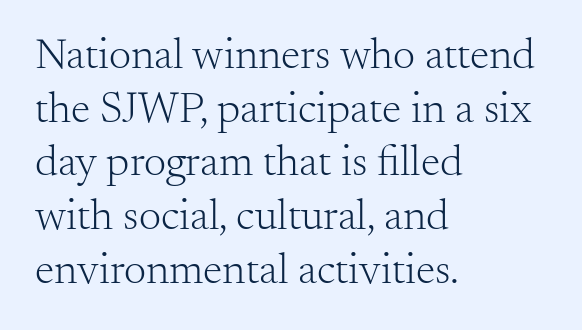
The image shows 44 px light serif type, upright; set left-aligned, line spacing 1.22x, normal letter spacing, not underlined; medium stroke contrast and a small x-height.
